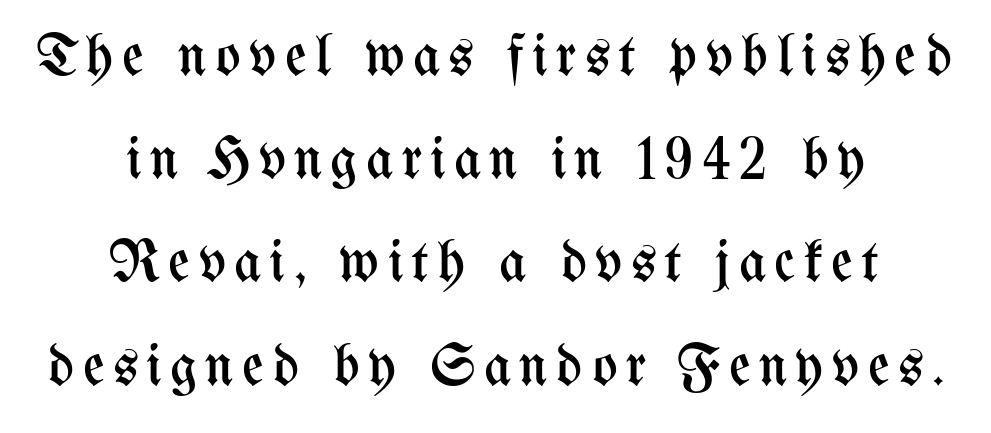
The compositor balanced each line on the midline. Tall strokes in this sample are plumb rather than angled. The weight tops out at a normal text grade. Spacing verdict: proportional, widths tailored to each character.
